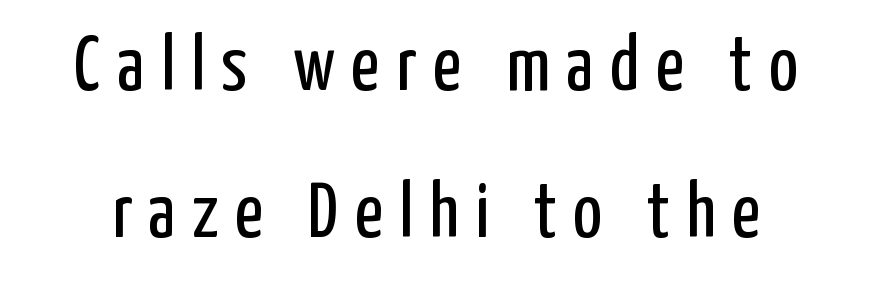
Q: Is the text bold? A: No.
Q: Is the text italic (slanted)? A: No, it is upright.
Q: Is the typeface a serif or a sans-serif typeface? A: Sans-serif.
Q: Is the text underlined? A: No.
Q: Is the spacing between letters normal or unusually wide? A: Unusually wide.
Q: Width (condensed, normal, or wide)? A: Condensed.
Q: Stroke contrast? A: Low.
Q: x-height? A: Medium.
Q: Monospaced? A: No.
